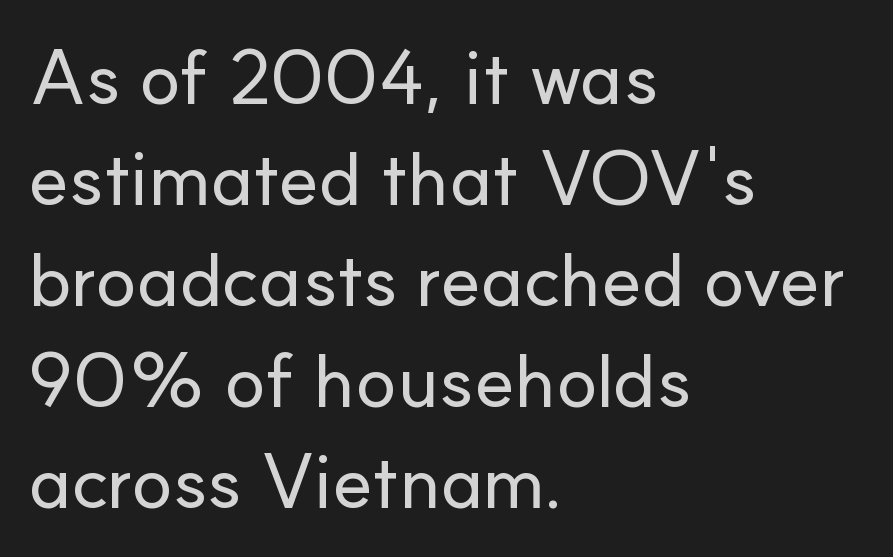
Q: Is the text italic (slanted)? A: No, it is upright.
Q: Is the typeface a serif or a sans-serif typeface? A: Sans-serif.
Q: Is the text underlined? A: No.
Q: How is the paragraph aligned? A: Left-aligned.
Q: Is the spacing between letters normal or unusually wide? A: Normal.
Q: Is the spacing between lines tight, normal or loose? A: Normal.
Q: Width (condensed, normal, or wide)? A: Normal.
Q: Stroke contrast? A: Low.
Q: x-height? A: Small.
Q: Monospaced? A: No.
